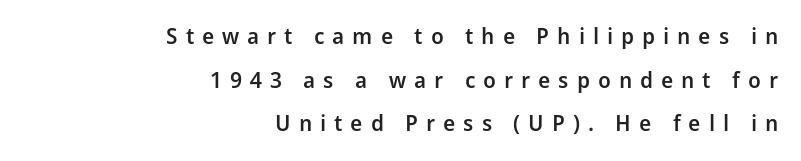
The image shows 22 px text type, upright; set right-aligned, loose line spacing (1.98x), unusually wide letter spacing (+0.36 em), not underlined.
